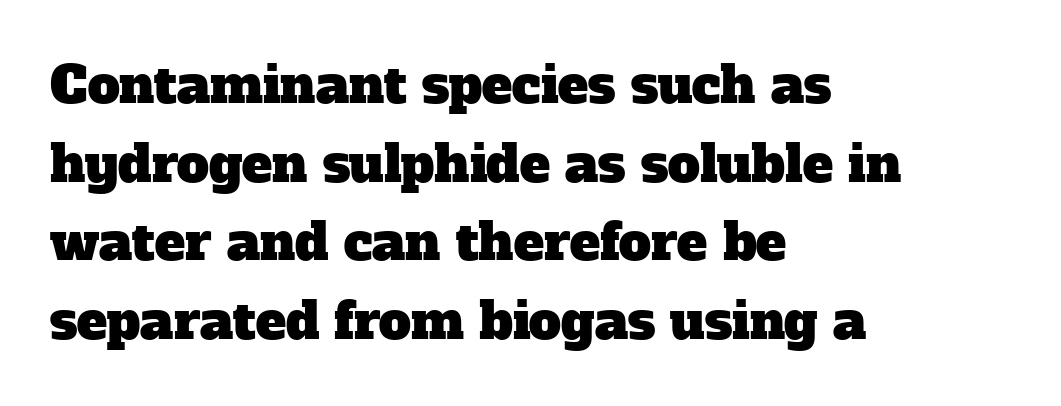
{"serif": "yes", "width": "normal", "stroke_contrast": "low", "x_height": "medium", "monospaced": "no", "underline": "no", "align": "left", "line_spacing": "normal", "line_spacing_ratio": 1.54, "letter_spacing": "normal", "letter_spacing_em": 0.0, "glyph_px": 51}
